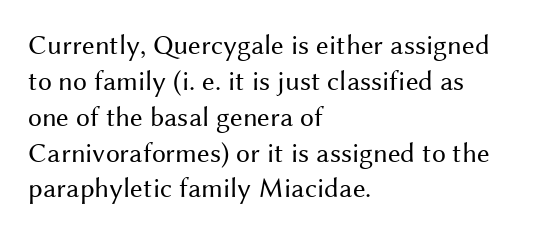
{"serif": "no", "italic": "no", "bold": "no", "weight": "regular", "width": "normal", "stroke_contrast": "medium", "x_height": "medium", "monospaced": "no", "underline": "no", "align": "left", "line_spacing": "normal", "line_spacing_ratio": 1.28, "letter_spacing": "normal", "letter_spacing_em": 0.0, "glyph_px": 28}
